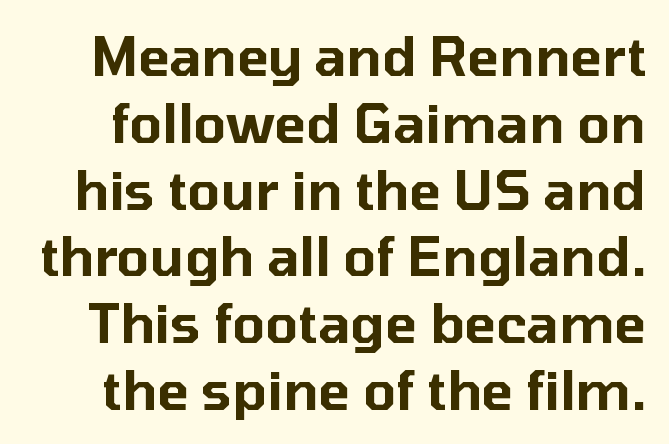
The image shows 53 px sans-serif type, upright; set normal line spacing (1.26x), normal letter spacing, not underlined; low stroke contrast and a medium x-height.
